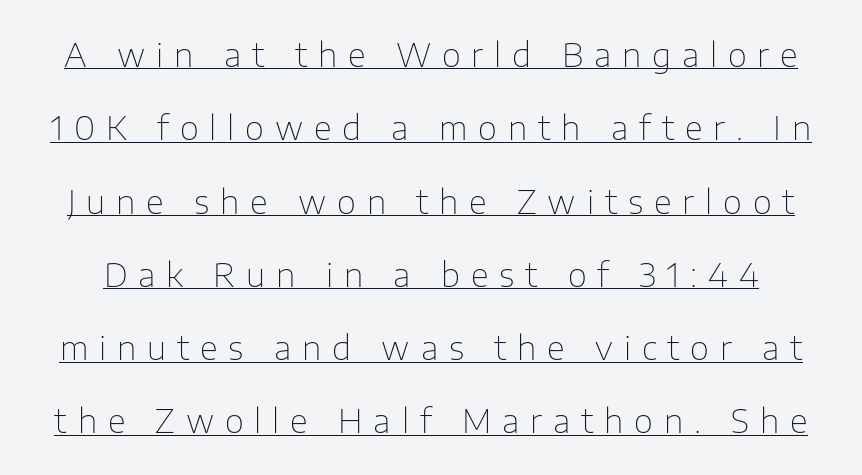
{"serif": "no", "italic": "no", "bold": "no", "weight": "thin", "width": "normal", "stroke_contrast": "low", "x_height": "medium", "monospaced": "no", "underline": "yes", "line_spacing": "loose", "line_spacing_ratio": 2.22, "letter_spacing": "wide", "letter_spacing_em": 0.33, "glyph_px": 33}
